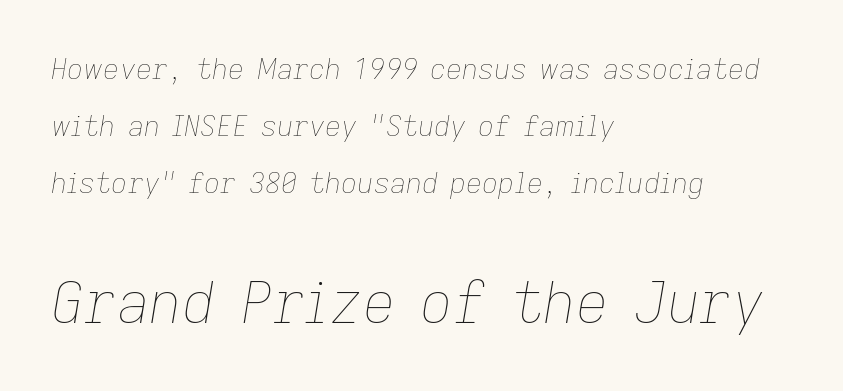
{"italic": "yes", "lean": "right", "slant_degrees": 9, "bold": "no", "weight": "thin", "width": "normal", "stroke_contrast": "low", "x_height": "medium", "monospaced": "no", "underline": "no", "align": "left", "line_spacing": "loose", "line_spacing_ratio": 2.03, "letter_spacing": "normal", "letter_spacing_em": 0.0, "larger_block": "second", "size_ratio": 2.04, "glyph_px": 57}
